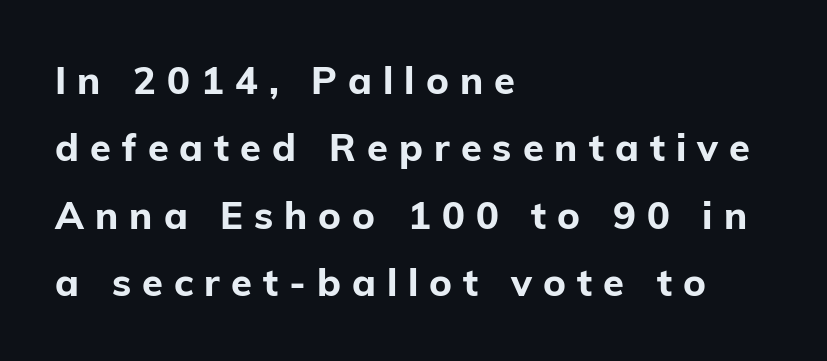
The image shows 38 px bold sans-serif type, upright; set left-aligned, line spacing 1.77x, unusually wide letter spacing (+0.29 em), not underlined; low stroke contrast and a medium x-height.
